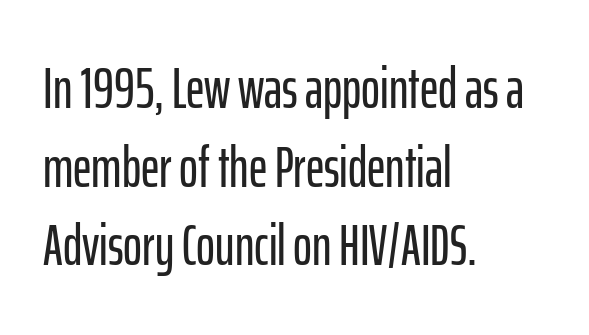
The image shows 57 px condensed sans-serif type, upright; set left-aligned, normal line spacing (1.38x), normal letter spacing, not underlined; low stroke contrast and a medium x-height.
